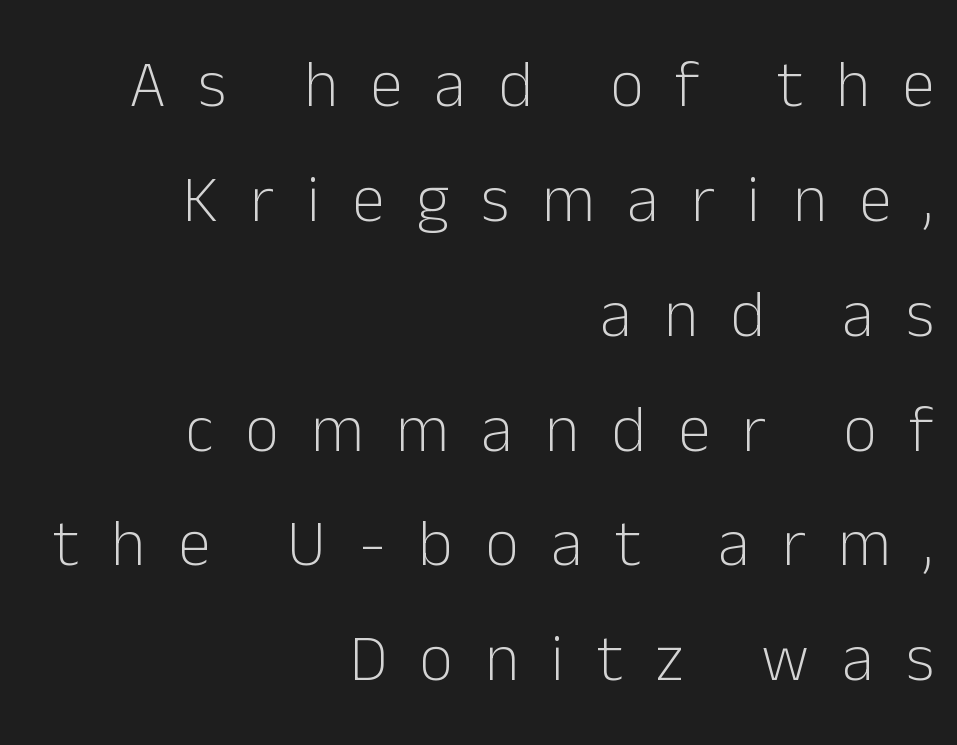
Q: Is the text bold? A: No.
Q: Is the text italic (slanted)? A: No, it is upright.
Q: Is the typeface a serif or a sans-serif typeface? A: Sans-serif.
Q: Is the text underlined? A: No.
Q: How is the paragraph aligned? A: Right-aligned.
Q: Is the spacing between letters normal or unusually wide? A: Unusually wide.
Q: Width (condensed, normal, or wide)? A: Normal.
Q: Stroke contrast? A: Low.
Q: x-height? A: Medium.
Q: Monospaced? A: No.
